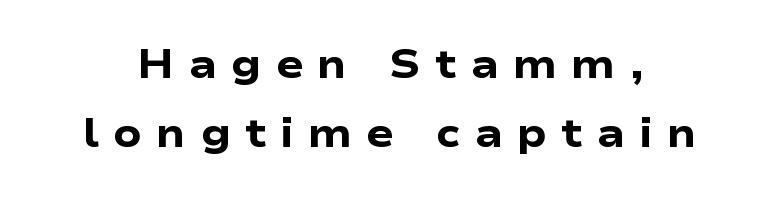
Q: Is the text bold? A: Yes.
Q: Is the text italic (slanted)? A: No, it is upright.
Q: Is the typeface a serif or a sans-serif typeface? A: Sans-serif.
Q: Is the text underlined? A: No.
Q: Is the spacing between letters normal or unusually wide? A: Unusually wide.
Q: Is the spacing between lines tight, normal or loose? A: Normal.
Q: Width (condensed, normal, or wide)? A: Wide.
Q: Stroke contrast? A: Low.
Q: x-height? A: Medium.
Q: Monospaced? A: No.
